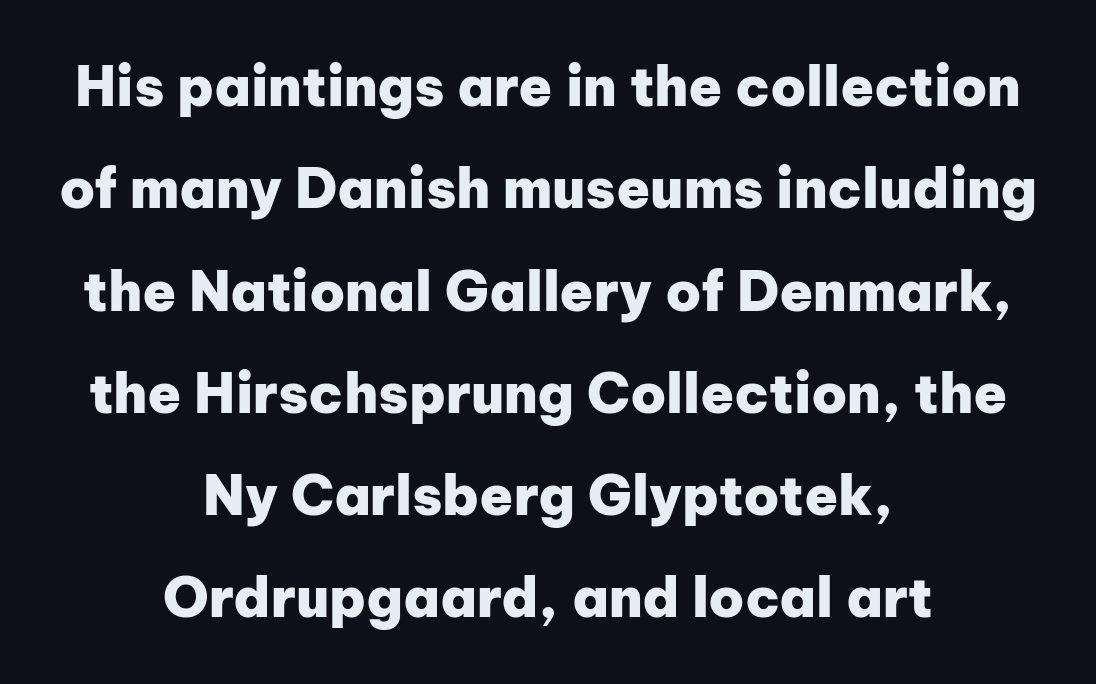
{"serif": "no", "italic": "no", "bold": "yes", "weight": "heavy", "width": "normal", "stroke_contrast": "low", "x_height": "medium", "monospaced": "no", "underline": "no", "align": "center", "line_spacing_ratio": 1.86, "letter_spacing": "normal", "letter_spacing_em": 0.0, "glyph_px": 55}
